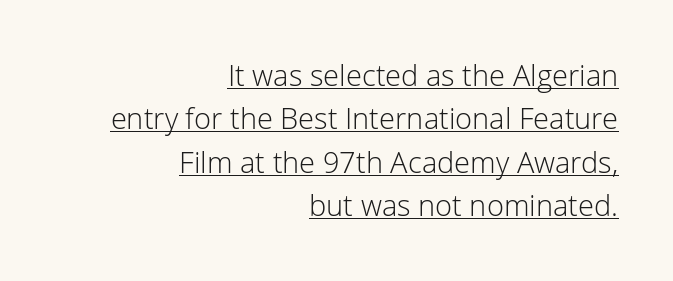
A typesetter would call this proportional, since set widths differ per character. Stroke terminals: plain, sans-serif. Glance below the letters and you will spot a drawn line. Honestly, the letter spacing is just normal — you wouldn't notice it.
